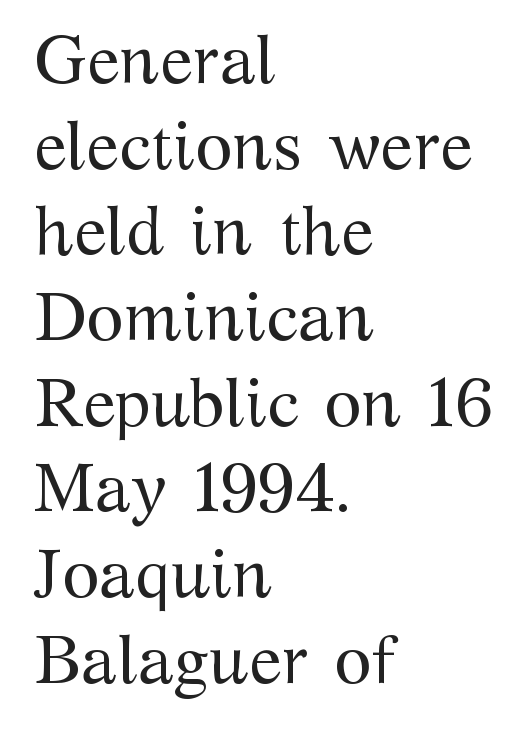
{"serif": "yes", "italic": "no", "bold": "no", "weight": "regular", "width": "normal", "stroke_contrast": "medium", "x_height": "medium", "monospaced": "no", "underline": "no", "align": "left", "line_spacing": "normal", "line_spacing_ratio": 1.26, "letter_spacing": "normal", "letter_spacing_em": 0.0, "glyph_px": 68}
